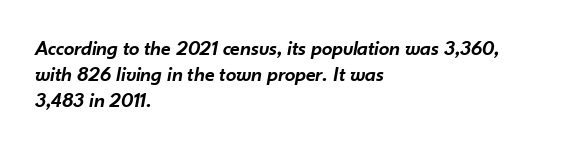
Q: Is the text bold? A: Semi-bold.
Q: Is the text italic (slanted)? A: Yes, it leans right by about 10 degrees.
Q: Is the text underlined? A: No.
Q: How is the paragraph aligned? A: Left-aligned.
Q: Is the spacing between letters normal or unusually wide? A: Normal.
